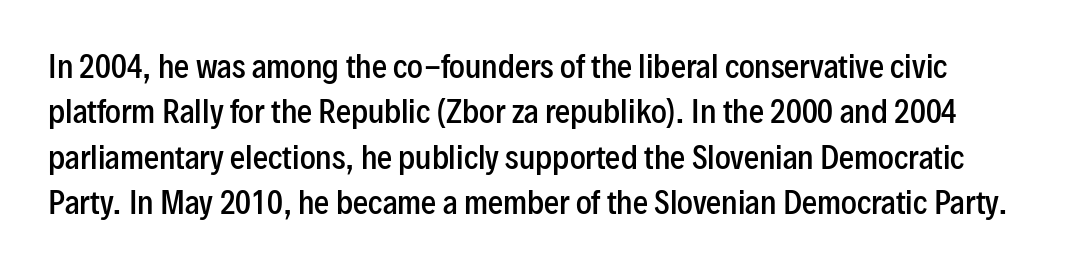
The image shows 30 px semibold, condensed sans-serif type, upright; set normal line spacing (1.51x), normal letter spacing, not underlined; low stroke contrast and a medium x-height.
